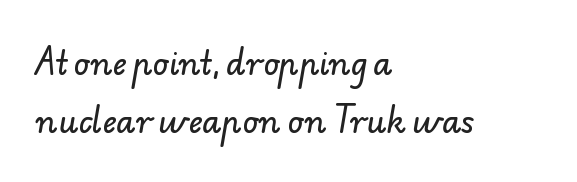
Q: Is the typeface a serif or a sans-serif typeface? A: Sans-serif.
Q: Is the text underlined? A: No.
Q: How is the paragraph aligned? A: Left-aligned.
Q: Is the spacing between letters normal or unusually wide? A: Normal.
Q: Width (condensed, normal, or wide)? A: Normal.
Q: Stroke contrast? A: Low.
Q: x-height? A: Small.
Q: Monospaced? A: No.
